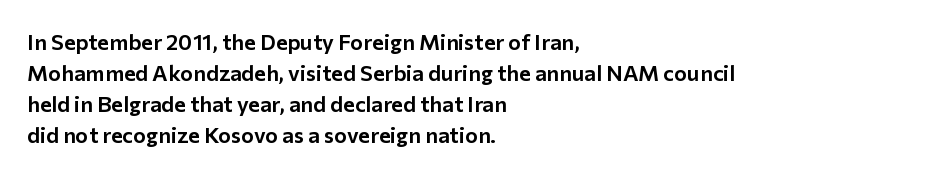
No italicization has been applied; the sample stays upright. The text block is weighted toward the left margin, trailing off unevenly rightward. Each row of text sits above clean, open space. Leading matches the norm, producing a regular column. Nobody touched the tracking dial on this one.
